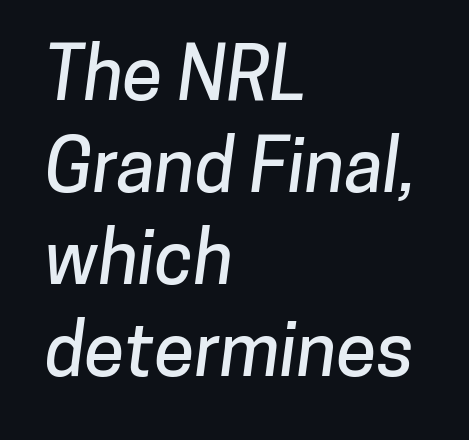
Do the characters align in a grid? No, the font is proportional. Default kerning and tracking; the words read as compact shapes. The designer left line spacing at the default. I'd call this a sans setting — the letters go barefoot. Horizontal alignment here is leftward, the default for most running prose.
